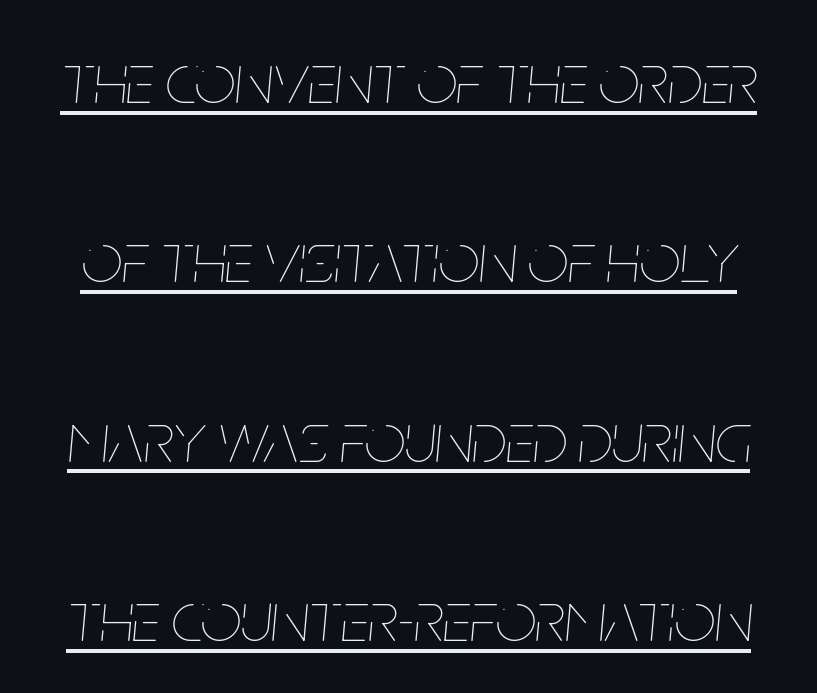
Q: Is the text bold? A: No.
Q: Is the text italic (slanted)? A: Yes, it leans right by about 5 degrees.
Q: Is the text underlined? A: Yes.
Q: Is the spacing between letters normal or unusually wide? A: Normal.
Q: Is the spacing between lines tight, normal or loose? A: Loose.
Q: Width (condensed, normal, or wide)? A: Condensed.
Q: Stroke contrast? A: Low.
Q: x-height? A: Large.
Q: Monospaced? A: No.
